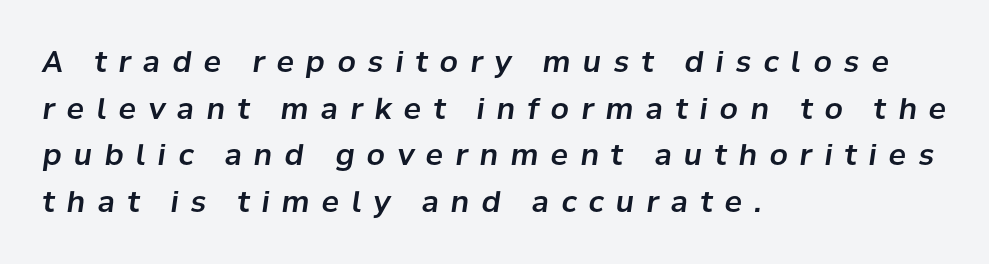
The image shows 29 px text type, italic (leaning right); set left-aligned, normal line spacing (1.61x), unusually wide letter spacing (+0.42 em), not underlined; low stroke contrast and a medium x-height.
